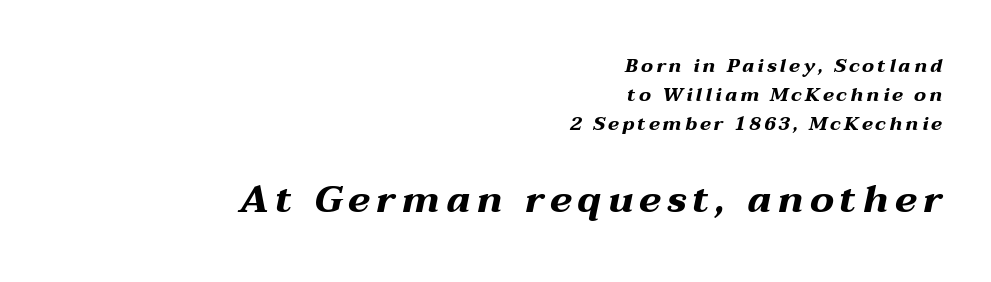
{"italic": "yes", "lean": "right", "slant_degrees": 12, "bold": "yes", "weight": "bold", "width": "wide", "stroke_contrast": "medium", "x_height": "medium", "monospaced": "no", "underline": "no", "align": "right", "line_spacing": "normal", "line_spacing_ratio": 1.53, "larger_block": "second", "size_ratio": 2.0, "glyph_px": 38}
